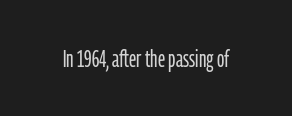
Only glyphs here, with clear space below each row. Notice how the stems are strictly vertical — no italics here. Between one letter and the next there's only the usual sliver of space. Is this a heavy cut? Hardly; it is regular or lighter.
